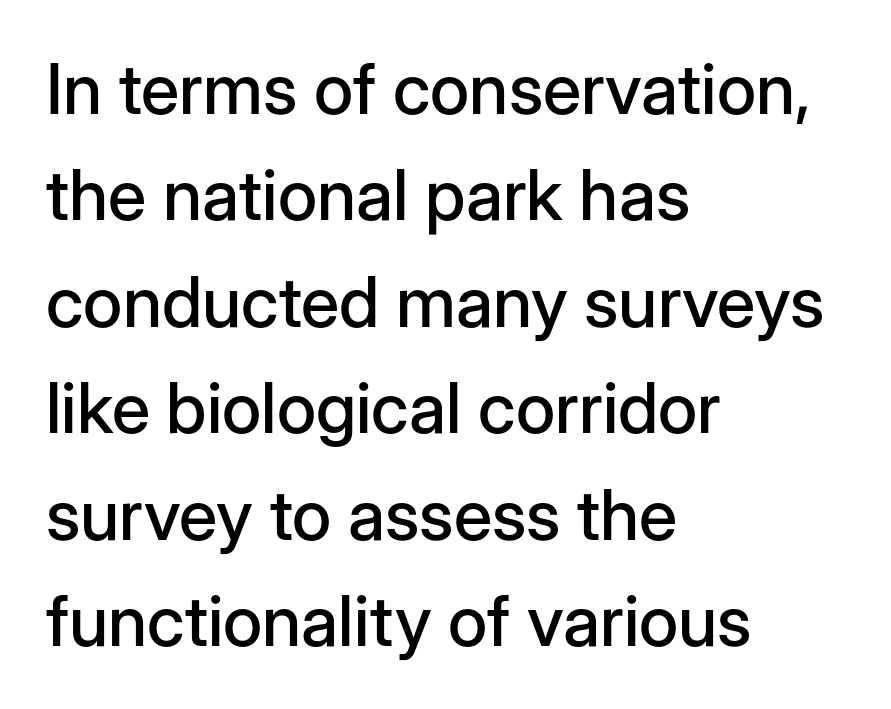
Descenders are the only things crossing below the line. You could call the tracking neutral — neither tight nor loose. If you drew a line through each stem, it would be perfectly vertical. Compared with a centered layout, this one pins lines to the left instead.
